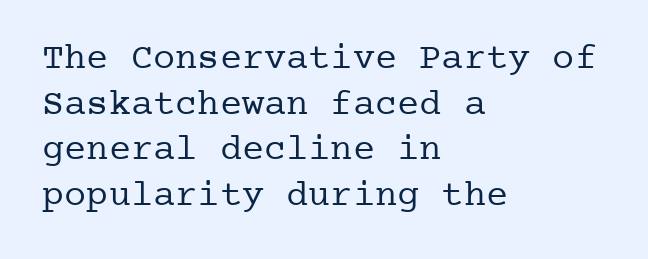
Q: Is the text bold? A: No.
Q: Is the text italic (slanted)? A: No, it is upright.
Q: Is the typeface a serif or a sans-serif typeface? A: Serif.
Q: Is the text underlined? A: No.
Q: How is the paragraph aligned? A: Left-aligned.
Q: Is the spacing between letters normal or unusually wide? A: Normal.
Q: Width (condensed, normal, or wide)? A: Normal.
Q: Stroke contrast? A: Low.
Q: x-height? A: Medium.
